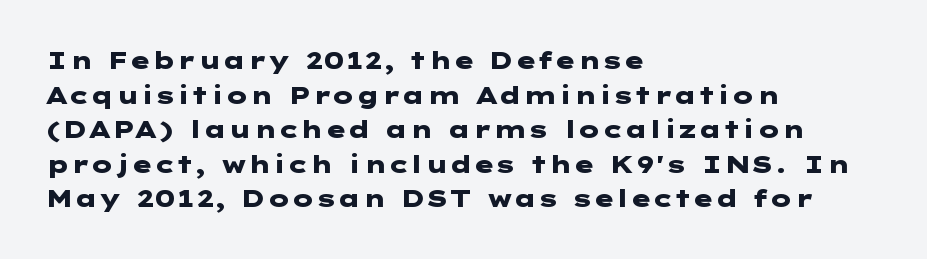
The image shows 24 px bold type, upright; set left-aligned, normal line spacing (1.44x), normal letter spacing, not underlined.
